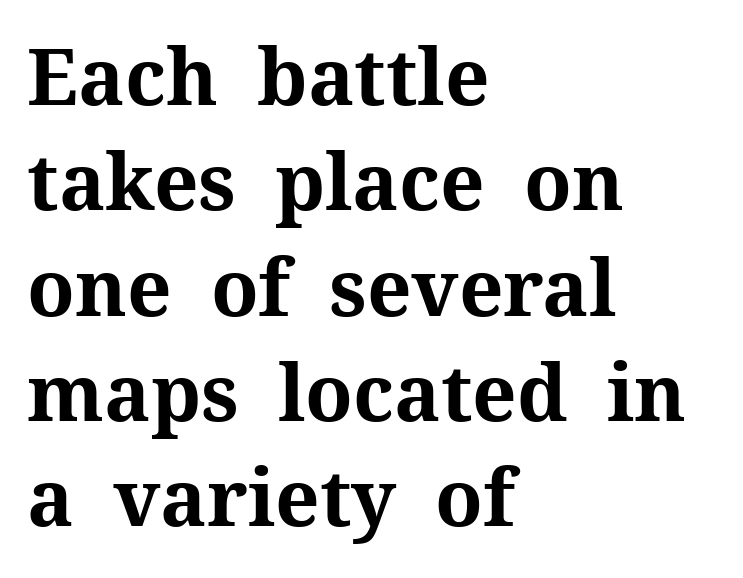
The image shows 78 px bold serif type, upright; set left-aligned, normal line spacing (1.35x), normal letter spacing, not underlined; medium stroke contrast and a medium x-height.
